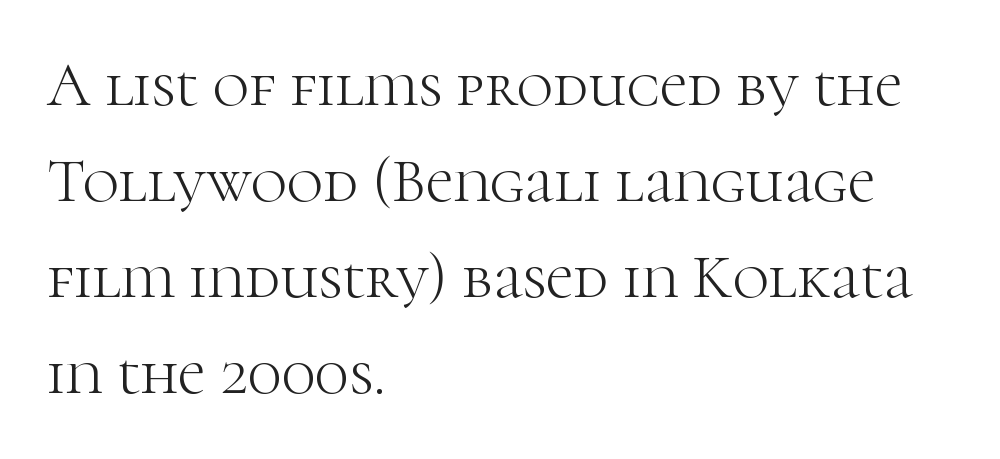
Q: Is the text bold? A: No.
Q: Is the text italic (slanted)? A: No, it is upright.
Q: Is the typeface a serif or a sans-serif typeface? A: Serif.
Q: Is the text underlined? A: No.
Q: How is the paragraph aligned? A: Left-aligned.
Q: Is the spacing between letters normal or unusually wide? A: Normal.
Q: Is the spacing between lines tight, normal or loose? A: Normal.
Q: Width (condensed, normal, or wide)? A: Normal.
Q: Stroke contrast? A: High.
Q: x-height? A: Medium.
Q: Monospaced? A: No.
